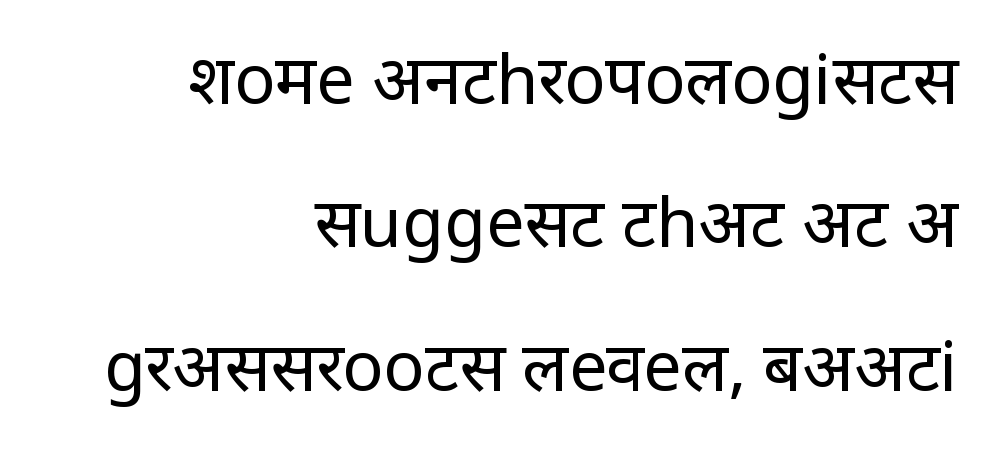
The image shows 68 px regular-weight sans-serif type, upright; set right-aligned, loose line spacing (2.11x), normal letter spacing, not underlined; low stroke contrast and a large x-height.
